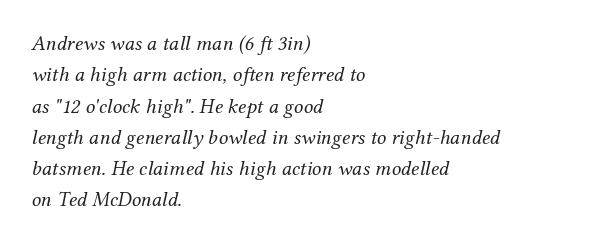
The image shows 21 px text type, italic (leaning right); set left-aligned, normal line spacing (1.49x), normal letter spacing, not underlined.
